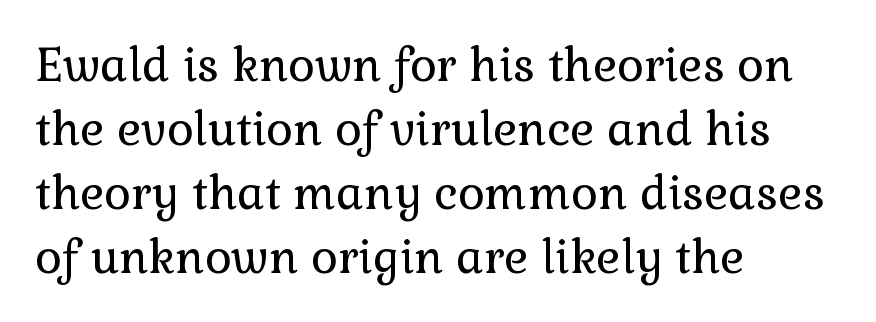
{"serif": "yes", "italic": "no", "bold": "no", "weight": "regular", "width": "normal", "x_height": "medium", "monospaced": "no", "underline": "no", "align": "left", "line_spacing": "normal", "line_spacing_ratio": 1.39, "letter_spacing": "normal", "letter_spacing_em": 0.0, "glyph_px": 46}
